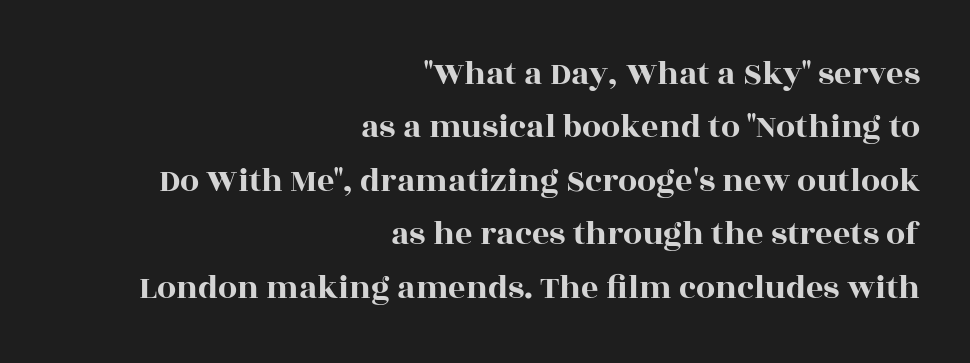
Q: Is the text italic (slanted)? A: No, it is upright.
Q: Is the typeface a serif or a sans-serif typeface? A: Serif.
Q: Is the text underlined? A: No.
Q: How is the paragraph aligned? A: Right-aligned.
Q: Is the spacing between letters normal or unusually wide? A: Normal.
Q: Is the spacing between lines tight, normal or loose? A: Normal.
Q: Width (condensed, normal, or wide)? A: Wide.
Q: x-height? A: Large.
Q: Monospaced? A: No.
